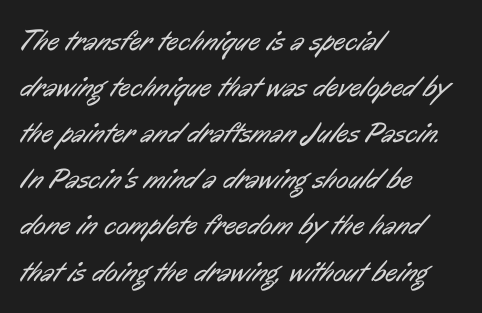
Q: Is the text bold? A: No.
Q: Is the typeface a serif or a sans-serif typeface? A: Sans-serif.
Q: Is the text underlined? A: No.
Q: How is the paragraph aligned? A: Left-aligned.
Q: Is the spacing between letters normal or unusually wide? A: Normal.
Q: Is the spacing between lines tight, normal or loose? A: Normal.
Q: Width (condensed, normal, or wide)? A: Condensed.
Q: Stroke contrast? A: Low.
Q: x-height? A: Medium.
Q: Monospaced? A: No.
